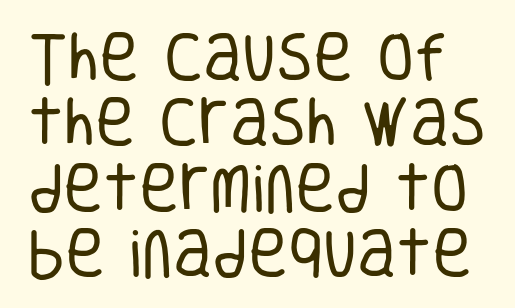
{"serif": "no", "italic": "no", "bold": "no", "weight": "regular", "width": "condensed", "stroke_contrast": "low", "x_height": "large", "monospaced": "no", "underline": "no", "line_spacing_ratio": 1.21, "letter_spacing": "normal", "letter_spacing_em": 0.0, "glyph_px": 54}
